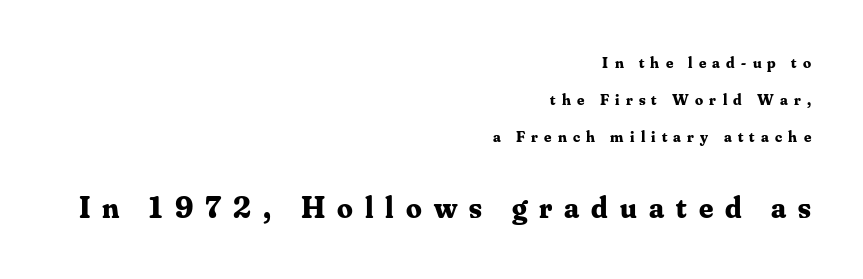
Q: Is the text bold? A: Yes.
Q: Is the text italic (slanted)? A: No, it is upright.
Q: Is the typeface a serif or a sans-serif typeface? A: Serif.
Q: Is the text underlined? A: No.
Q: How is the paragraph aligned? A: Right-aligned.
Q: Is the spacing between letters normal or unusually wide? A: Unusually wide.
Q: Is the spacing between lines tight, normal or loose? A: Loose.
Q: Which block of text is set in a larger size, the first (top) or the second (bottom)? A: The second (bottom) one.
Q: Width (condensed, normal, or wide)? A: Normal.
Q: Stroke contrast? A: Medium.
Q: x-height? A: Small.
Q: Monospaced? A: No.
